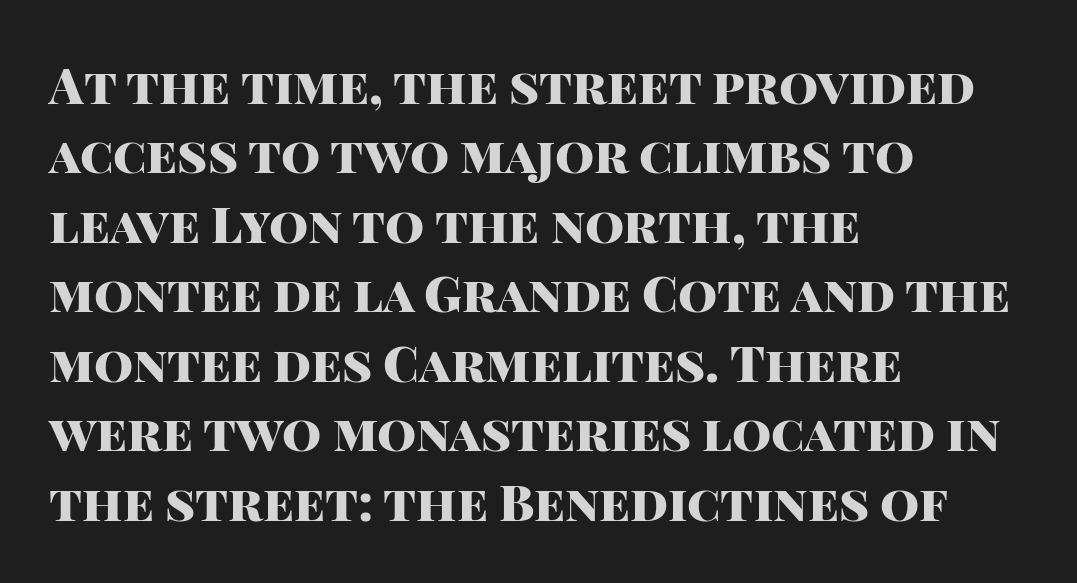
The passage is arranged the way most books set body copy — flush left. Check where the strokes stop: nothing finishes them off — pure sans. Ascenders rise straight up at ninety degrees. Weight check: bold — yes, fully. Spacing verdict: proportional, widths tailored to each character.
